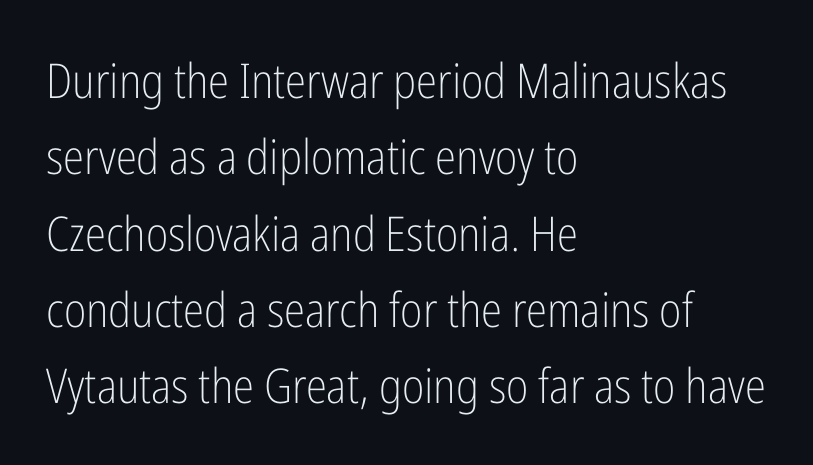
{"serif": "no", "italic": "no", "bold": "no", "weight": "light", "width": "condensed", "stroke_contrast": "low", "x_height": "medium", "monospaced": "no", "underline": "no", "align": "left", "line_spacing": "normal", "line_spacing_ratio": 1.59, "letter_spacing": "normal", "letter_spacing_em": 0.0, "glyph_px": 48}
